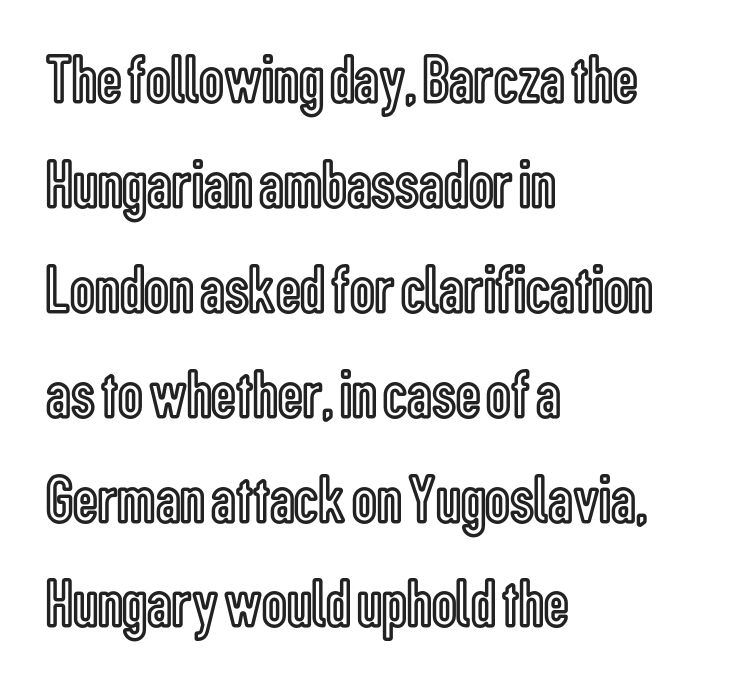
The image shows 69 px condensed type, upright; set left-aligned, normal line spacing (1.52x), normal letter spacing, not underlined; a medium x-height.
